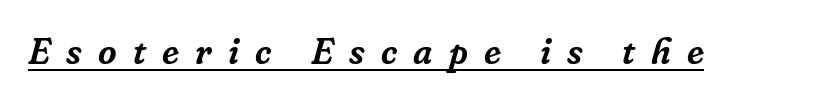
{"serif": "yes", "italic": "yes", "lean": "right", "slant_degrees": 16, "width": "normal", "stroke_contrast": "low", "x_height": "medium", "monospaced": "no", "underline": "yes", "letter_spacing": "wide", "letter_spacing_em": 0.45, "glyph_px": 36}
